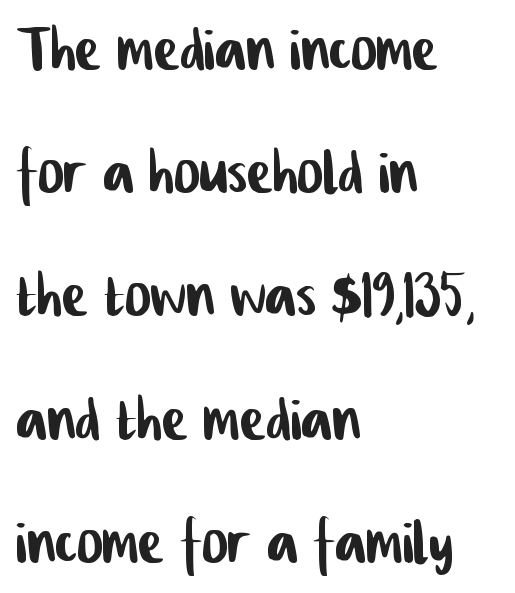
The image shows 78 px condensed sans-serif type; set left-aligned, normal line spacing (1.58x), normal letter spacing, not underlined; low stroke contrast and a medium x-height.
